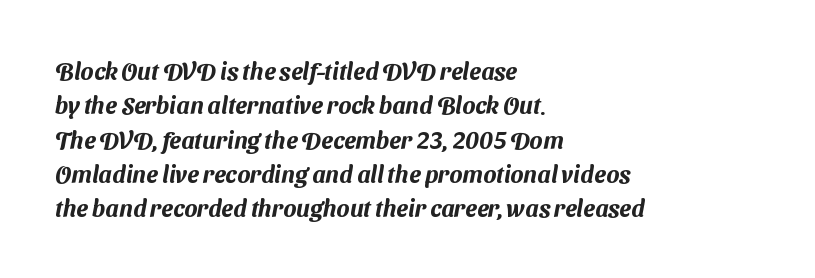
Every row of glyphs begins at an identical x-position on the left. The face used here is rendered with its standard letterfit. Leading matches the norm, producing a regular column. Plain, unruled lines of type.
